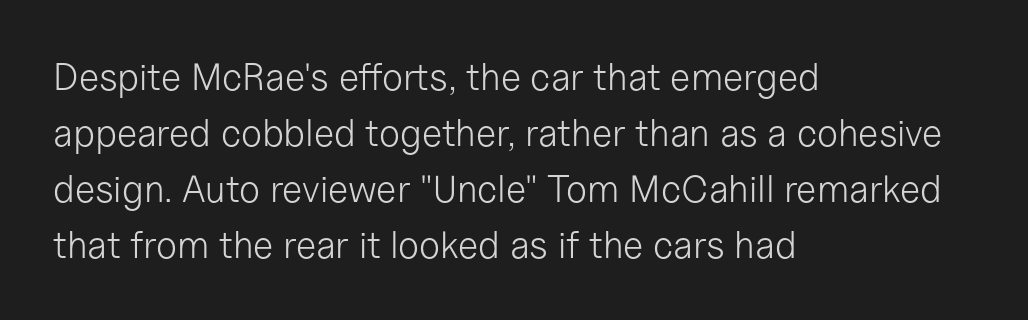
The face used here is a sans, in the tradition of grotesques and geometrics. Heft: none added — not bold. The gap between lines stays unmarked. Do the letters lean? They stand straight. Regular leading. Horizontal alignment here is leftward, the default for most running prose.
